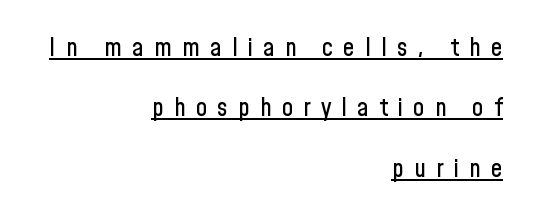
{"italic": "no", "underline": "yes", "align": "right", "line_spacing": "loose", "line_spacing_ratio": 2.42, "letter_spacing": "wide", "letter_spacing_em": 0.41, "glyph_px": 25}
